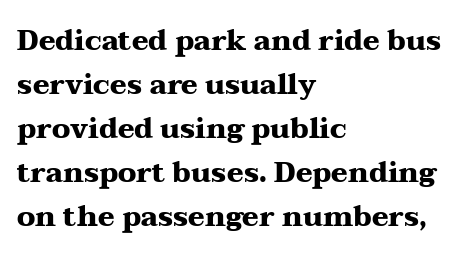
{"serif": "yes", "italic": "no", "bold": "yes", "weight": "heavy", "width": "wide", "stroke_contrast": "medium", "x_height": "medium", "monospaced": "no", "underline": "no", "align": "left", "line_spacing": "normal", "line_spacing_ratio": 1.57, "letter_spacing": "normal", "letter_spacing_em": 0.0, "glyph_px": 28}
